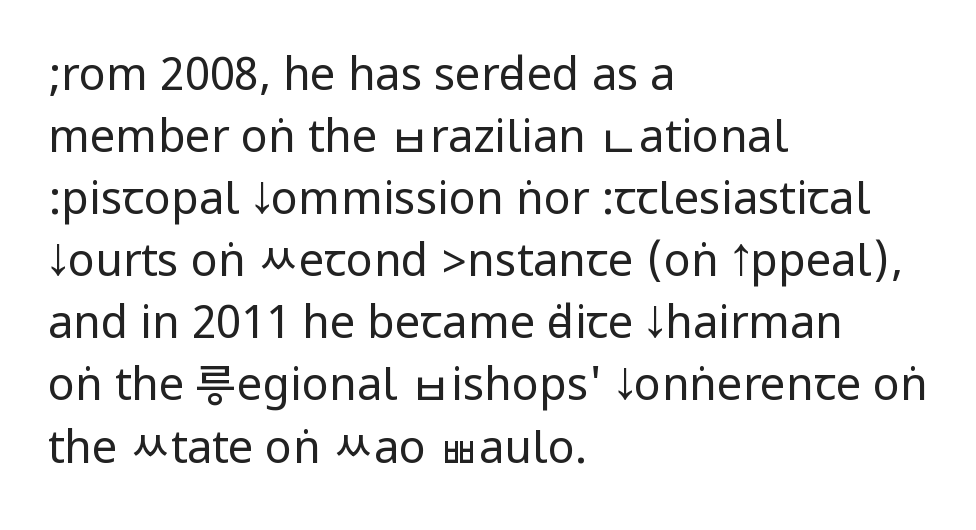
The image shows 45 px regular-weight, condensed sans-serif type, upright; set left-aligned, normal line spacing (1.38x), normal letter spacing, not underlined; low stroke contrast.
